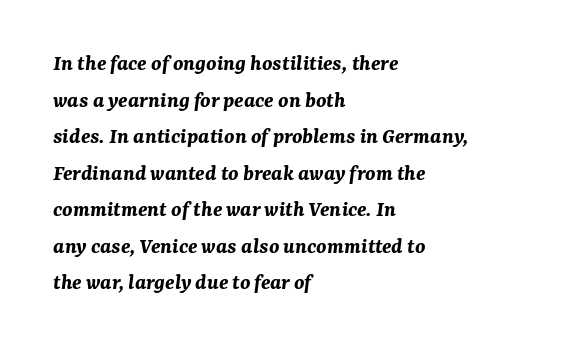
Q: Is the text bold? A: Yes.
Q: Is the text italic (slanted)? A: Yes, it leans right by about 7 degrees.
Q: Is the text underlined? A: No.
Q: How is the paragraph aligned? A: Left-aligned.
Q: Is the spacing between letters normal or unusually wide? A: Normal.
Q: Is the spacing between lines tight, normal or loose? A: Normal.
